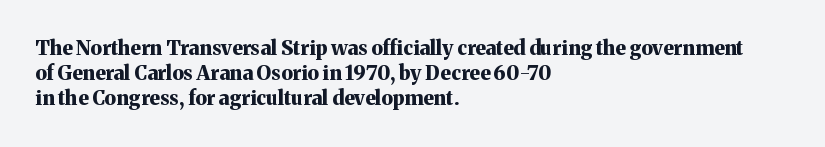
{"italic": "no", "bold": "yes", "underline": "no", "align": "left", "line_spacing": "normal", "line_spacing_ratio": 1.26, "letter_spacing": "normal", "letter_spacing_em": 0.0, "glyph_px": 20}
